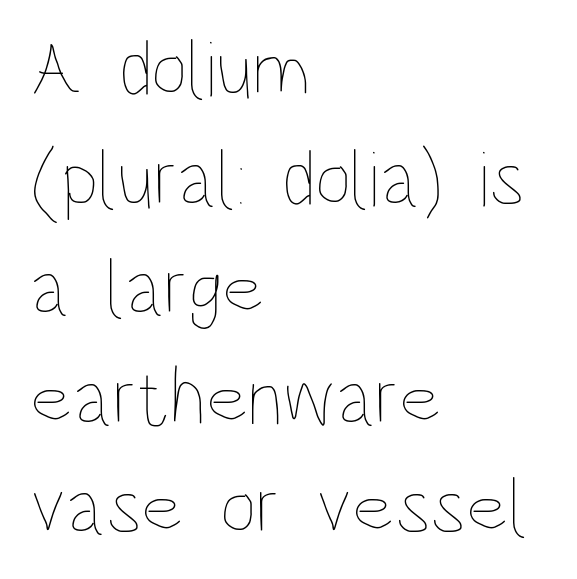
The image shows 80 px thin, condensed type, upright; set left-aligned, normal line spacing (1.37x), normal letter spacing, not underlined; low stroke contrast and a large x-height.
